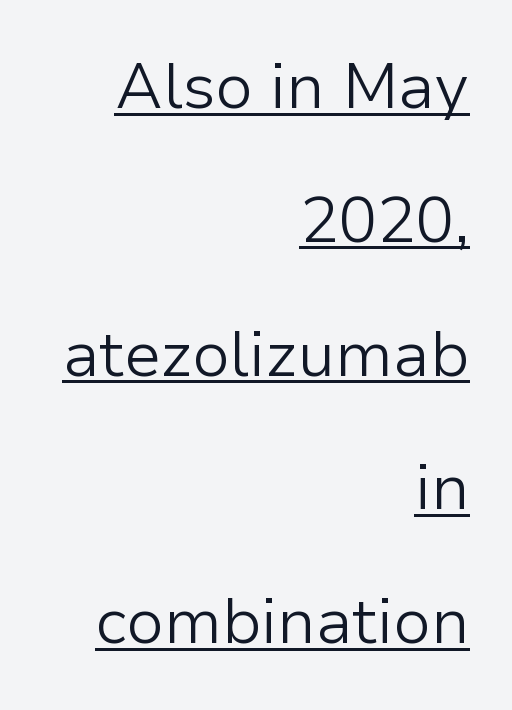
Ink coverage per letter is moderate at most. Here the designer chose a conventional face with non-uniform glyph widths. One glance says open: line gaps are wider than usual. In designer terms, the underline attribute is active on this setting. Do the letters lean? They stand straight.
